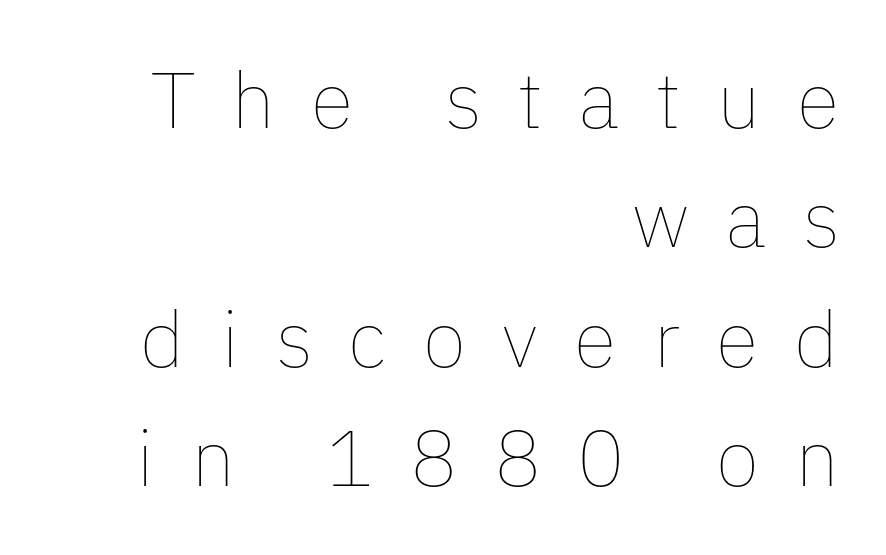
Stems here are at most as thick as an everyday book face. The type is letterspaced generously, with wide tracking. A typesetter would call this proportional, since set widths differ per character. Normally led — the rows are evenly, conventionally spaced. Right-aligned paragraph, ragged on the left. Only glyphs here, with clear space below each row.
